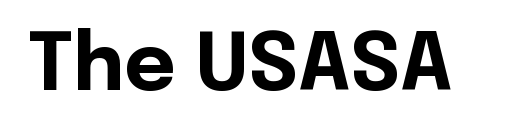
Letterform terminals end flat and unadorned throughout the passage. The passage shown is typed in a proportional face where columns would drift. A clean baseline with only descenders dipping below it. Notice how the stems are strictly vertical — no italics here.
